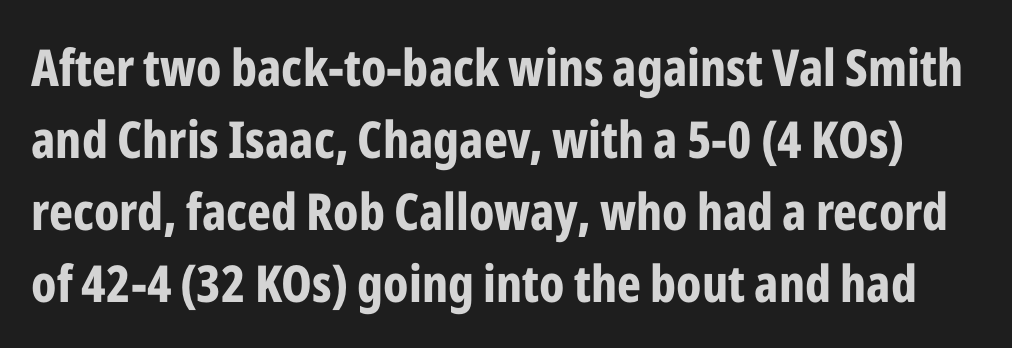
{"serif": "no", "italic": "no", "bold": "yes", "weight": "bold", "width": "condensed", "stroke_contrast": "low", "x_height": "medium", "monospaced": "no", "underline": "no", "line_spacing": "normal", "line_spacing_ratio": 1.41, "letter_spacing": "normal", "letter_spacing_em": 0.0, "glyph_px": 51}
